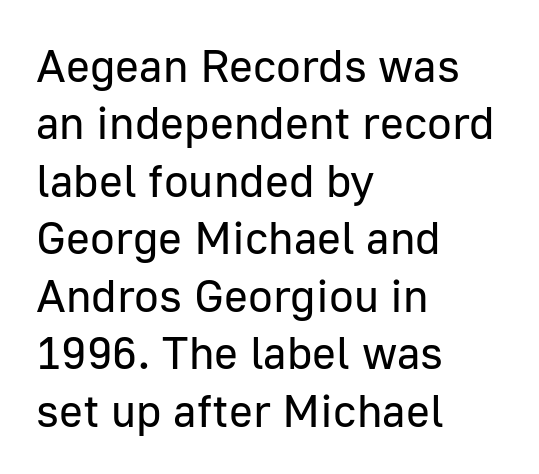
The image shows 46 px regular-weight sans-serif type, upright; set left-aligned, normal line spacing (1.25x), normal letter spacing, not underlined; low stroke contrast and a medium x-height.
